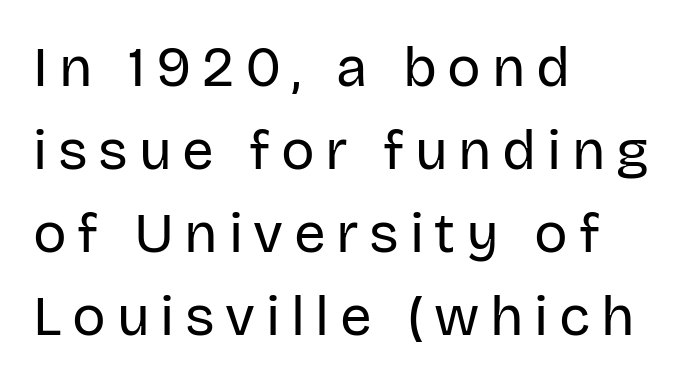
Q: Is the text bold? A: No.
Q: Is the text italic (slanted)? A: No, it is upright.
Q: Is the typeface a serif or a sans-serif typeface? A: Sans-serif.
Q: Is the text underlined? A: No.
Q: How is the paragraph aligned? A: Left-aligned.
Q: Is the spacing between lines tight, normal or loose? A: Normal.
Q: Width (condensed, normal, or wide)? A: Normal.
Q: Stroke contrast? A: Low.
Q: x-height? A: Large.
Q: Monospaced? A: No.
